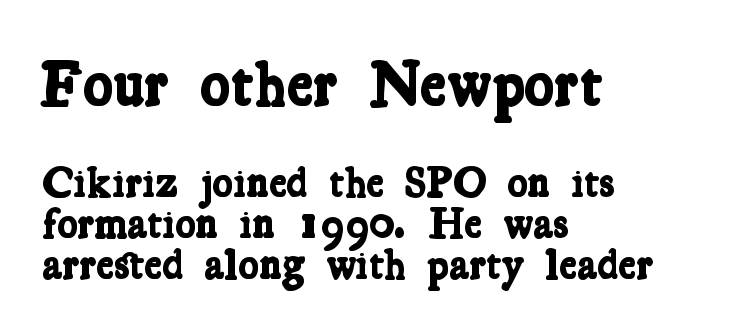
Q: Is the text bold? A: Yes.
Q: Is the typeface a serif or a sans-serif typeface? A: Serif.
Q: Is the text underlined? A: No.
Q: How is the paragraph aligned? A: Left-aligned.
Q: Is the spacing between letters normal or unusually wide? A: Normal.
Q: Is the spacing between lines tight, normal or loose? A: Tight.
Q: Which block of text is set in a larger size, the first (top) or the second (bottom)? A: The first (top) one.
Q: Width (condensed, normal, or wide)? A: Condensed.
Q: Stroke contrast? A: Low.
Q: x-height? A: Medium.
Q: Monospaced? A: No.
